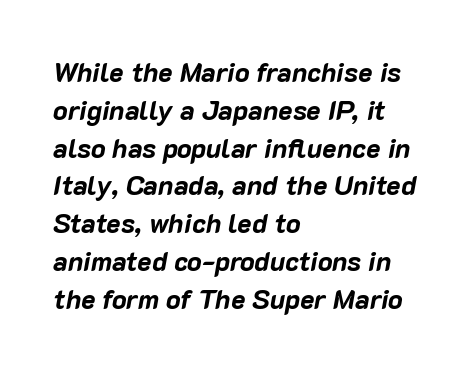
Typeset ragged right — the left edge is the straight one. Honestly, the letter spacing is just normal — you wouldn't notice it. Vertically, the passage feels balanced, rows spaced as you'd expect. The words here are not underlined. The rendering applies a slant to the glyphs.
